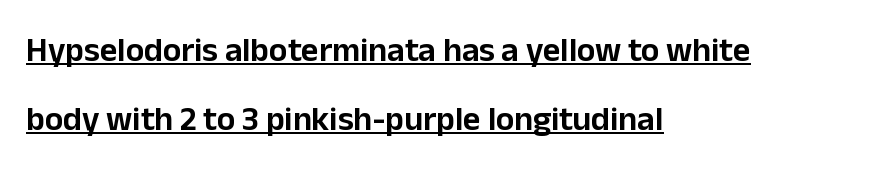
Q: Is the text italic (slanted)? A: No, it is upright.
Q: Is the typeface a serif or a sans-serif typeface? A: Sans-serif.
Q: Is the text underlined? A: Yes.
Q: How is the paragraph aligned? A: Left-aligned.
Q: Is the spacing between letters normal or unusually wide? A: Normal.
Q: Is the spacing between lines tight, normal or loose? A: Loose.
Q: Width (condensed, normal, or wide)? A: Normal.
Q: Stroke contrast? A: Low.
Q: x-height? A: Medium.
Q: Monospaced? A: No.
